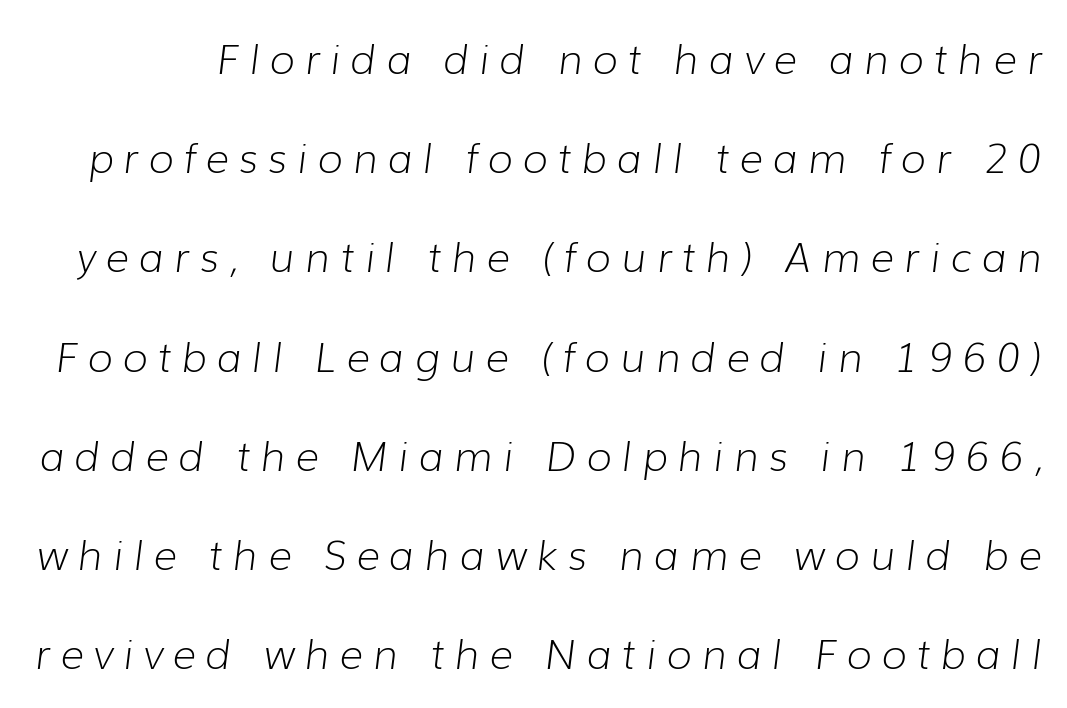
Is this a heavy cut? Hardly; it is regular or lighter. The passage shown stacks its lines with a broad gap. Descenders hang freely into open space. This sample has the flowing, uneven cadence of proportional lettering. This is oblique type, the kind used for emphasis or titles.
